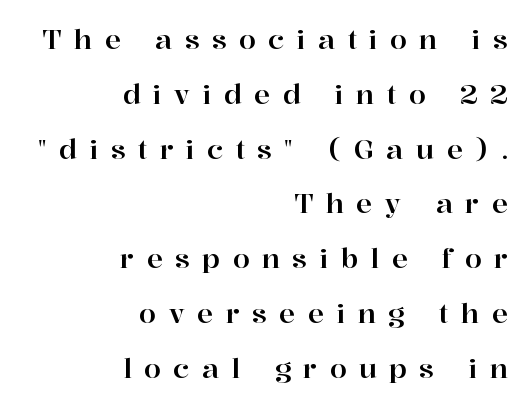
{"italic": "no", "underline": "no", "align": "right", "line_spacing": "loose", "line_spacing_ratio": 2.03, "letter_spacing": "wide", "letter_spacing_em": 0.46, "glyph_px": 27}
